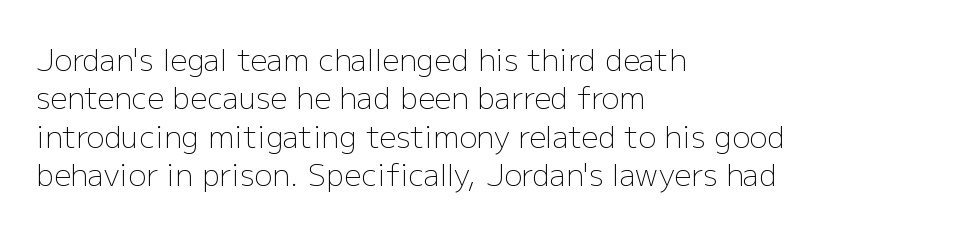
Glance below the letters and you will spot only blank space. Upright lettering throughout. Each letter's strokes conclude bluntly, with no projecting serifs. You could not count columns in this text — the font is proportionally spaced.
